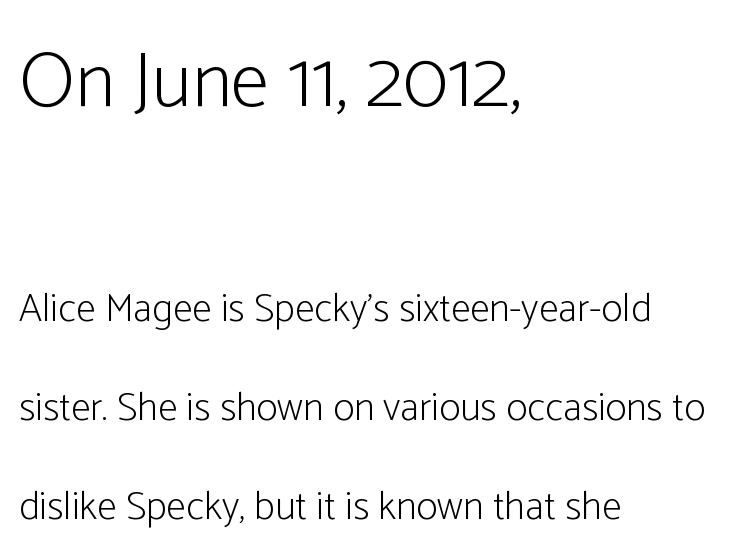
{"serif": "no", "italic": "no", "bold": "no", "weight": "light", "width": "condensed", "stroke_contrast": "low", "x_height": "medium", "monospaced": "no", "underline": "no", "align": "left", "line_spacing": "loose", "line_spacing_ratio": 2.47, "letter_spacing": "normal", "letter_spacing_em": 0.0, "larger_block": "first", "size_ratio": 1.98, "glyph_px": 79}
